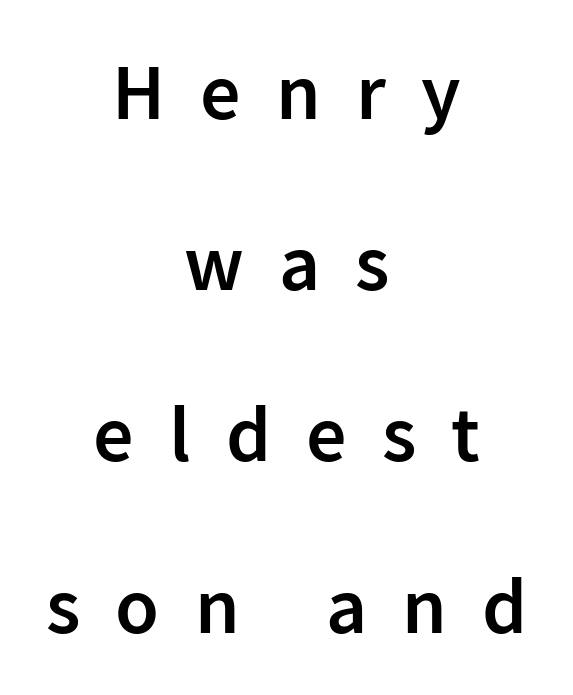
Q: Is the text bold? A: Semi-bold.
Q: Is the text italic (slanted)? A: No, it is upright.
Q: Is the typeface a serif or a sans-serif typeface? A: Sans-serif.
Q: Is the text underlined? A: No.
Q: How is the paragraph aligned? A: Centered.
Q: Is the spacing between letters normal or unusually wide? A: Unusually wide.
Q: Is the spacing between lines tight, normal or loose? A: Loose.
Q: Width (condensed, normal, or wide)? A: Normal.
Q: Stroke contrast? A: Low.
Q: x-height? A: Medium.
Q: Monospaced? A: No.
